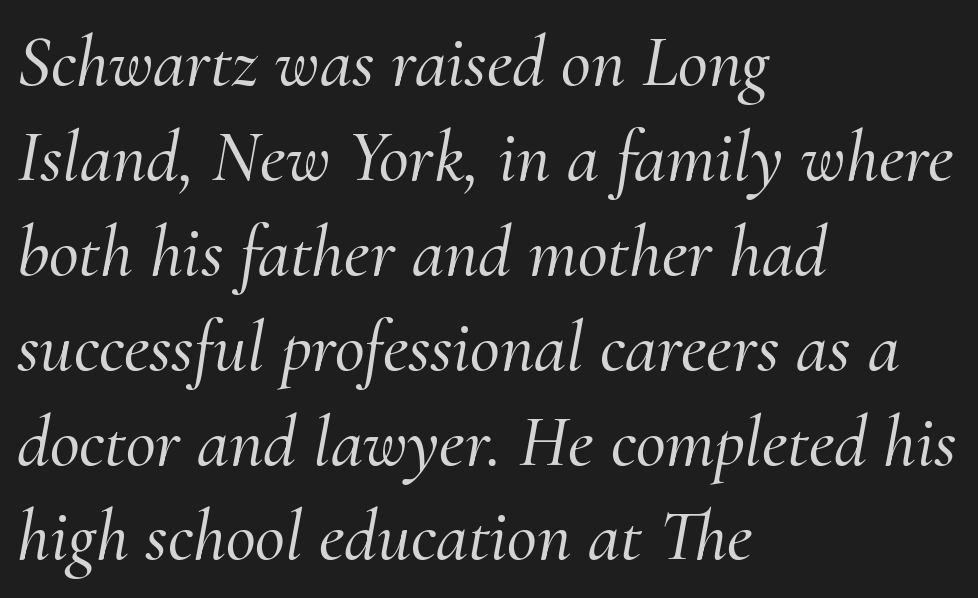
{"serif": "yes", "italic": "yes", "lean": "right", "slant_degrees": 10, "width": "normal", "stroke_contrast": "medium", "x_height": "small", "monospaced": "no", "underline": "no", "align": "left", "line_spacing": "normal", "line_spacing_ratio": 1.3, "letter_spacing": "normal", "letter_spacing_em": 0.0, "glyph_px": 73}
